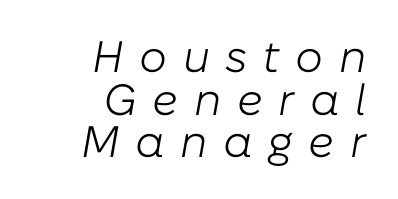
{"italic": "yes", "lean": "right", "slant_degrees": 10, "bold": "no", "weight": "light", "width": "normal", "stroke_contrast": "low", "x_height": "medium", "monospaced": "no", "underline": "no", "align": "right", "line_spacing": "tight", "line_spacing_ratio": 0.97, "letter_spacing": "wide", "letter_spacing_em": 0.35, "glyph_px": 44}
